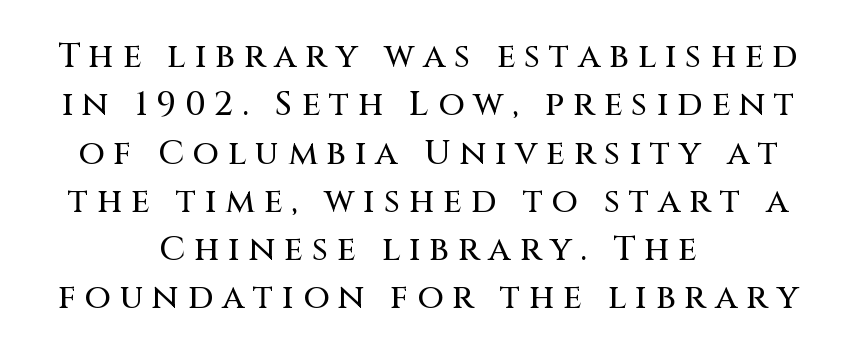
The image shows 34 px sans-serif type, upright; set centered, normal line spacing (1.42x), unusually wide letter spacing (+0.26 em), not underlined; medium stroke contrast and a large x-height.
